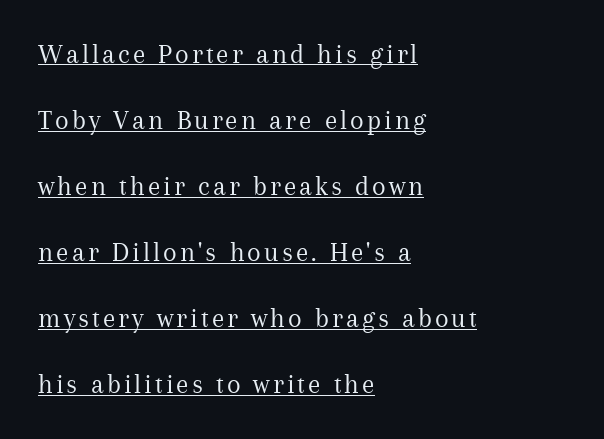
Typeset ragged right — the left edge is the straight one. The rendering shows small feet on the letterforms — a serif design. The weight would be labelled regular, book, light, or lighter still. A typographer would call this underscored text.
